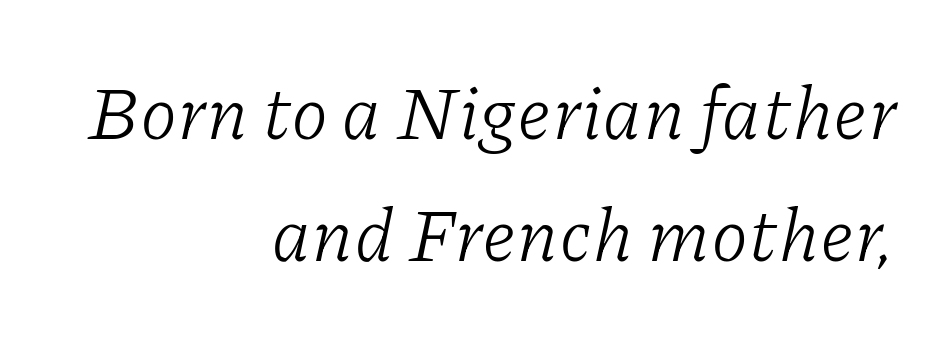
Q: Is the text bold? A: No.
Q: Is the text italic (slanted)? A: Yes, it leans right by about 11 degrees.
Q: Is the typeface a serif or a sans-serif typeface? A: Serif.
Q: Is the text underlined? A: No.
Q: How is the paragraph aligned? A: Right-aligned.
Q: Is the spacing between letters normal or unusually wide? A: Normal.
Q: Is the spacing between lines tight, normal or loose? A: Normal.
Q: Width (condensed, normal, or wide)? A: Normal.
Q: Stroke contrast? A: Low.
Q: x-height? A: Medium.
Q: Monospaced? A: No.
